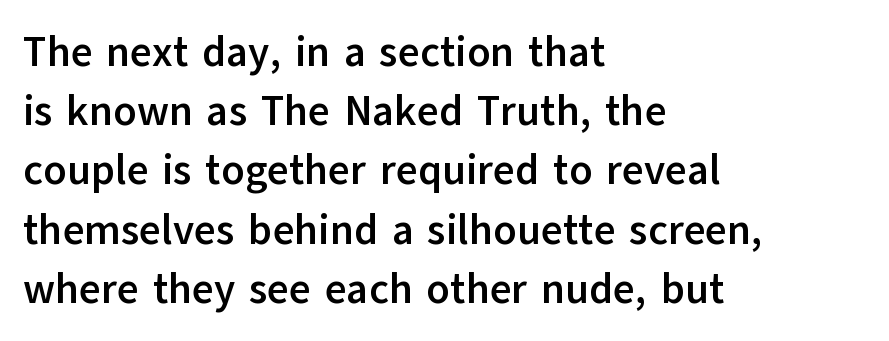
Q: Is the text bold? A: Yes.
Q: Is the text italic (slanted)? A: No, it is upright.
Q: Is the typeface a serif or a sans-serif typeface? A: Sans-serif.
Q: Is the text underlined? A: No.
Q: How is the paragraph aligned? A: Left-aligned.
Q: Is the spacing between letters normal or unusually wide? A: Normal.
Q: Is the spacing between lines tight, normal or loose? A: Normal.
Q: Width (condensed, normal, or wide)? A: Normal.
Q: Stroke contrast? A: Low.
Q: x-height? A: Medium.
Q: Monospaced? A: No.
